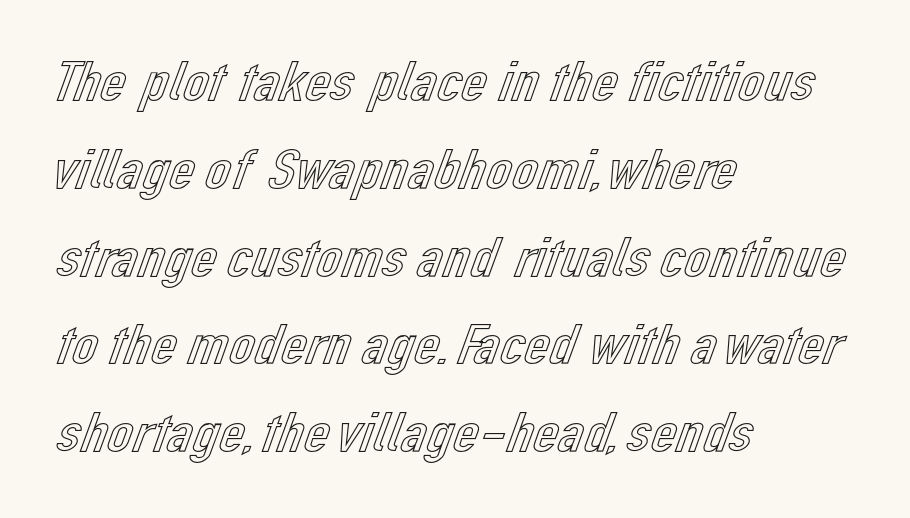
{"width": "normal", "x_height": "medium", "monospaced": "no", "underline": "no", "align": "left", "line_spacing": "normal", "line_spacing_ratio": 1.54, "letter_spacing": "normal", "letter_spacing_em": 0.0, "glyph_px": 57}
